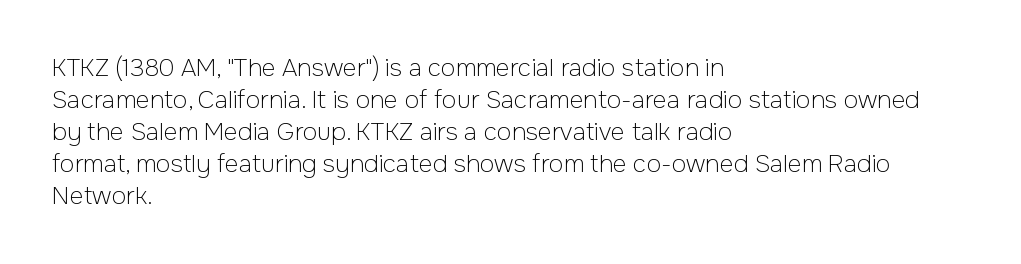
Q: Is the text bold? A: No.
Q: Is the text italic (slanted)? A: No, it is upright.
Q: Is the text underlined? A: No.
Q: How is the paragraph aligned? A: Left-aligned.
Q: Is the spacing between letters normal or unusually wide? A: Normal.
Q: Is the spacing between lines tight, normal or loose? A: Normal.
